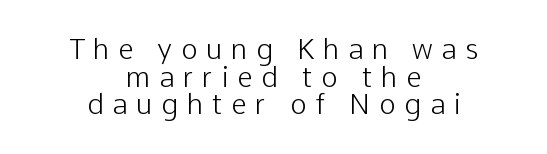
These lines are centered, leaving both edges ragged. Leading: reduced. Does the lettering tilt? It doesn't — this is upright. Typographically, this falls in the sans-serif category. The gap between lines stays unmarked.
